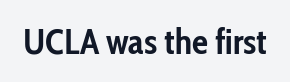
Q: Is the text bold? A: Yes.
Q: Is the text italic (slanted)? A: No, it is upright.
Q: Is the typeface a serif or a sans-serif typeface? A: Sans-serif.
Q: Is the text underlined? A: No.
Q: Is the spacing between letters normal or unusually wide? A: Normal.
Q: Width (condensed, normal, or wide)? A: Condensed.
Q: Stroke contrast? A: Low.
Q: x-height? A: Medium.
Q: Monospaced? A: No.
